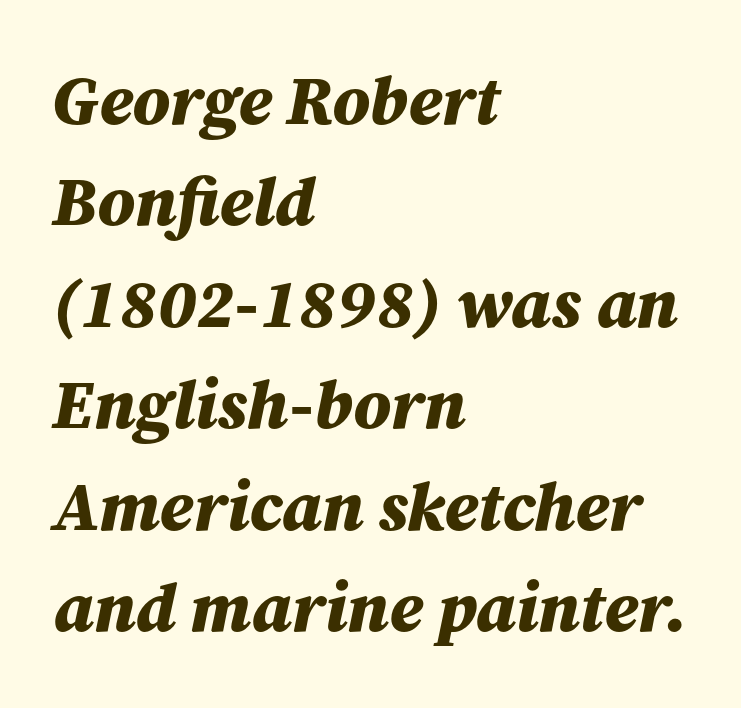
The image shows 69 px bold type, italic (leaning right); set left-aligned, normal line spacing (1.47x), normal letter spacing, not underlined; medium stroke contrast and a medium x-height.
